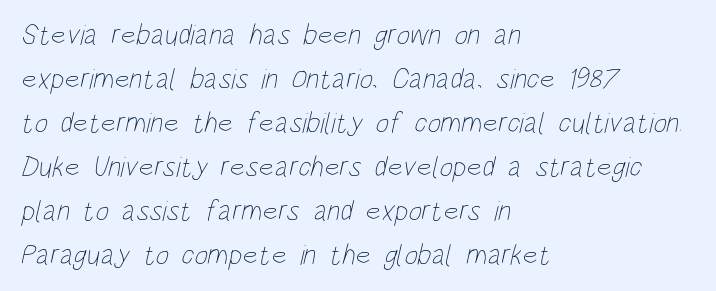
The image shows 29 px thin, condensed type; set left-aligned, normal line spacing (1.52x), normal letter spacing, not underlined; low stroke contrast and a large x-height.
